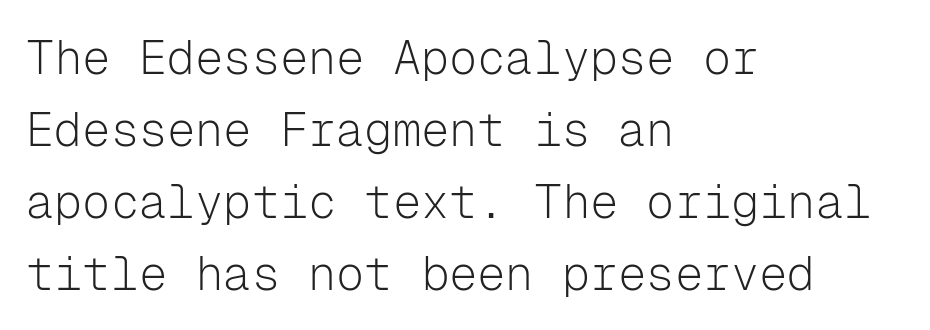
The image shows 47 px light sans-serif type, upright, monospaced; set left-aligned, normal line spacing (1.53x), normal letter spacing, not underlined; low stroke contrast and a medium x-height.
